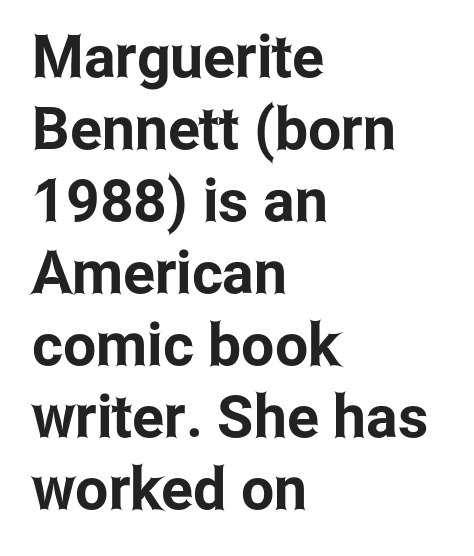
This sample uses plain, unmodified letter spacing. Unlike italic type, these characters show no tilt at all. A typesetter would call this proportional, since set widths differ per character. The paragraph shown leans on its left margin. Just letters on the line, the space beneath them empty. Serifs: no, the terminals of the letterforms are clean.
